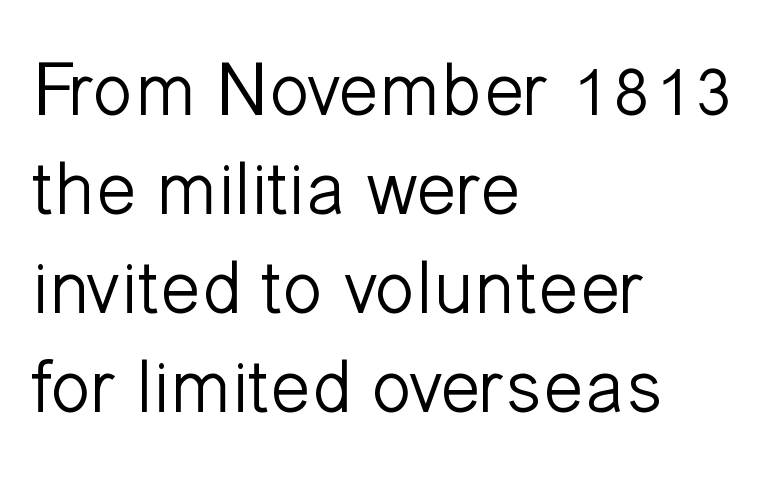
Q: Is the text bold? A: No.
Q: Is the text italic (slanted)? A: No, it is upright.
Q: Is the typeface a serif or a sans-serif typeface? A: Sans-serif.
Q: Is the text underlined? A: No.
Q: How is the paragraph aligned? A: Left-aligned.
Q: Is the spacing between letters normal or unusually wide? A: Normal.
Q: Is the spacing between lines tight, normal or loose? A: Normal.
Q: Width (condensed, normal, or wide)? A: Normal.
Q: Stroke contrast? A: Low.
Q: x-height? A: Medium.
Q: Monospaced? A: No.
